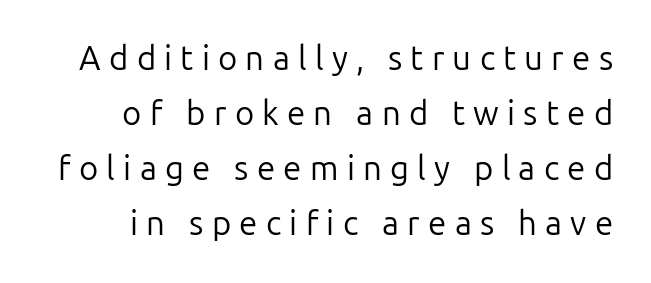
{"serif": "no", "italic": "no", "bold": "no", "weight": "regular", "width": "normal", "stroke_contrast": "low", "x_height": "medium", "monospaced": "no", "underline": "no", "line_spacing": "normal", "line_spacing_ratio": 1.67, "letter_spacing": "wide", "letter_spacing_em": 0.25, "glyph_px": 33}
